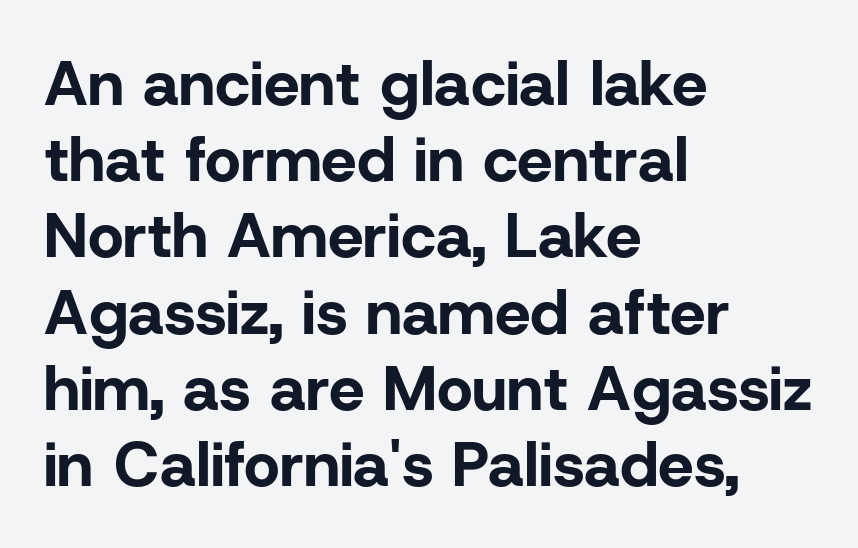
{"serif": "no", "italic": "no", "bold": "yes", "weight": "bold", "width": "normal", "stroke_contrast": "low", "x_height": "medium", "monospaced": "no", "underline": "no", "align": "left", "line_spacing_ratio": 1.21, "letter_spacing": "normal", "letter_spacing_em": 0.0, "glyph_px": 63}
